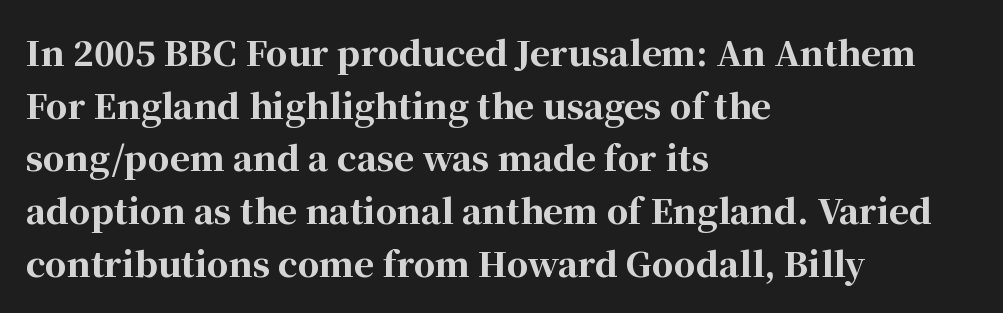
Does the lettering tilt? It doesn't — this is upright. Notice how descenders clear the ascenders below comfortably — that's standard leading. Decoration check: the copy has no underline. Chunky letters — that's bold for sure.
